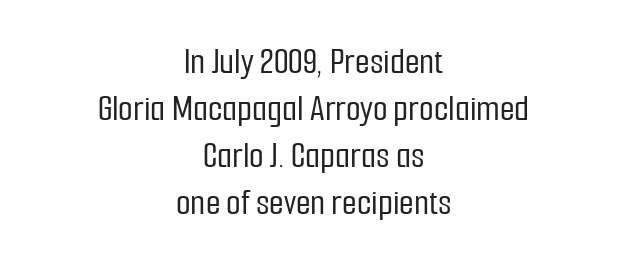
Style check: upright. Tracking value appears to be zero — textbook default spacing. A typesetter would label this face a sans. The zone under the glyphs is completely vacant.
